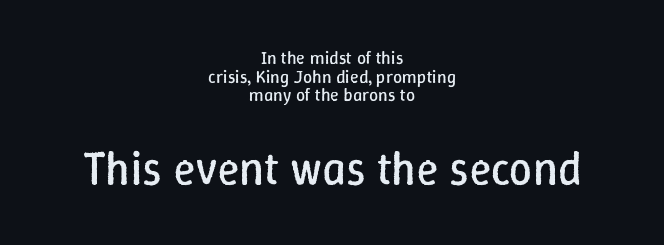
Q: Is the text bold? A: No.
Q: Is the text italic (slanted)? A: No, it is upright.
Q: Is the text underlined? A: No.
Q: How is the paragraph aligned? A: Centered.
Q: Is the spacing between letters normal or unusually wide? A: Normal.
Q: Is the spacing between lines tight, normal or loose? A: Tight.
Q: Which block of text is set in a larger size, the first (top) or the second (bottom)? A: The second (bottom) one.
Q: Width (condensed, normal, or wide)? A: Normal.
Q: Stroke contrast? A: Low.
Q: x-height? A: Medium.
Q: Monospaced? A: No.
